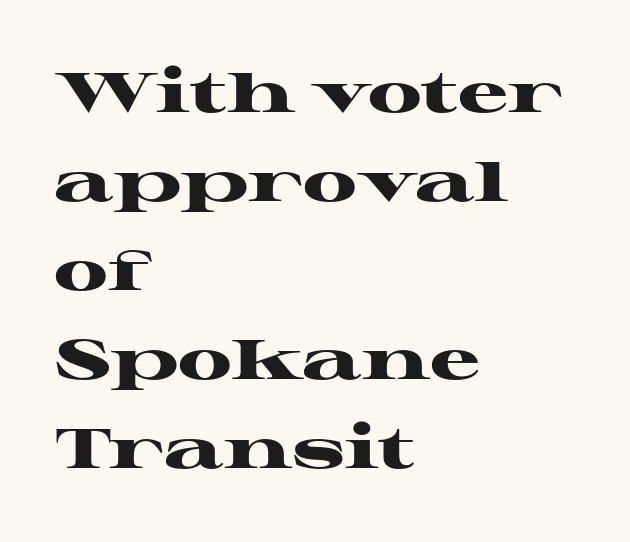
Classification — serif. Plain, unruled lines of type. Each letter keeps its own natural width here, so spacing adapts to shape. A roman cut, with each character standing at attention. The passage is arranged the way most books set body copy — flush left.
